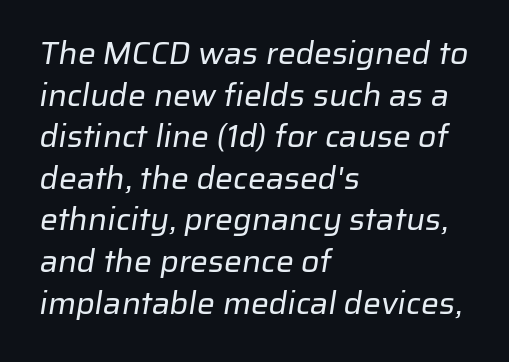
The image shows 32 px regular-weight sans-serif type; set left-aligned, normal line spacing (1.3x), normal letter spacing, not underlined; low stroke contrast and a medium x-height.
